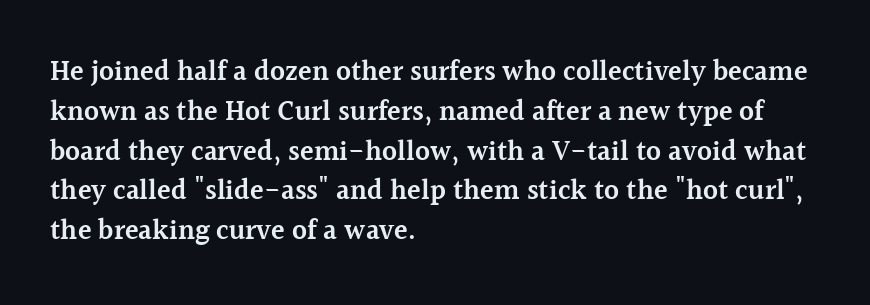
The string is rendered with underlining switched off. Emphasis by weight is partial: semibold. Posture: vertical. The face used here is proportionally spaced, like ordinary book or web type. The rendering uses a moderate line-height, typical for paragraphs. Inter-character spacing is left at the font's built-in metrics.
